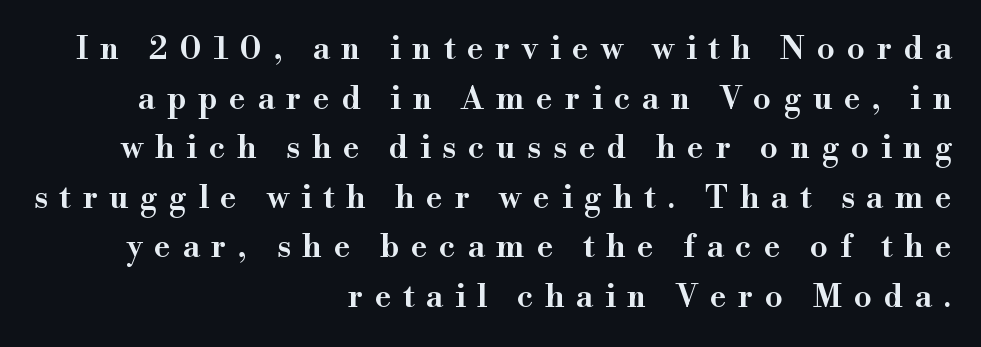
The passage shown is not underscored anywhere. Classification — serif. Reading down the block, your eye finds every line finishing at a fixed right position. This sample has the flowing, uneven cadence of proportional lettering.
